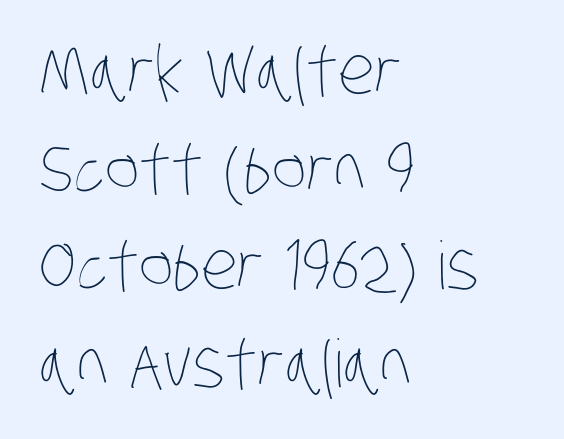
{"bold": "no", "weight": "thin", "width": "condensed", "stroke_contrast": "low", "x_height": "large", "monospaced": "no", "underline": "no", "align": "left", "line_spacing": "normal", "line_spacing_ratio": 1.48, "letter_spacing": "normal", "letter_spacing_em": 0.0, "glyph_px": 66}
